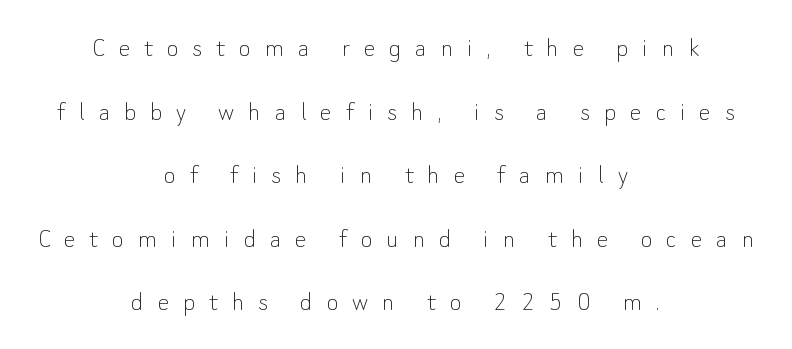
{"serif": "no", "italic": "no", "bold": "no", "weight": "thin", "width": "normal", "stroke_contrast": "low", "x_height": "small", "monospaced": "no", "underline": "no", "align": "center", "line_spacing": "loose", "line_spacing_ratio": 2.19, "letter_spacing": "wide", "letter_spacing_em": 0.48, "glyph_px": 29}
